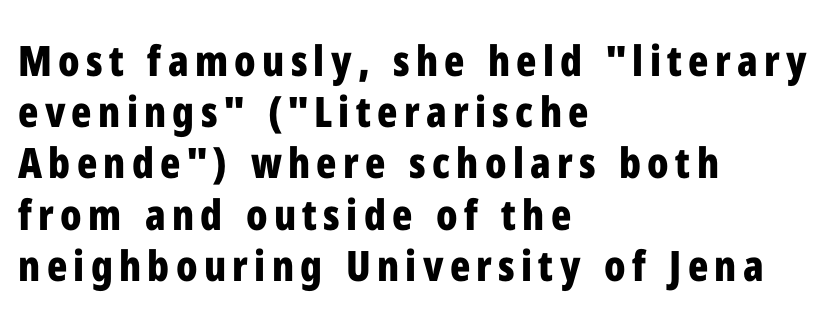
{"serif": "no", "italic": "no", "bold": "yes", "weight": "bold", "width": "condensed", "stroke_contrast": "low", "x_height": "medium", "monospaced": "no", "underline": "no", "align": "left", "line_spacing_ratio": 1.22, "glyph_px": 42}
